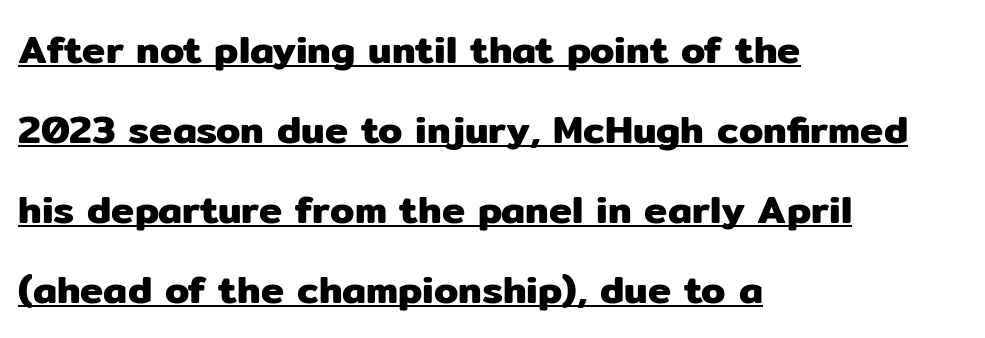
The image shows 39 px sans-serif type, upright; set left-aligned, loose line spacing (2.05x), normal letter spacing, underlined; low stroke contrast and a medium x-height.
